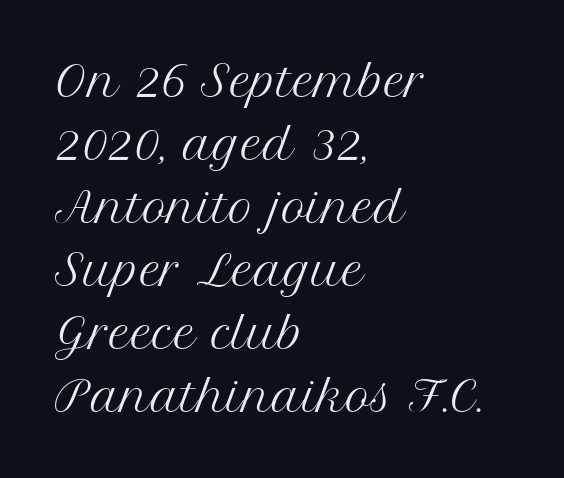
Q: Is the text bold? A: No.
Q: Is the text italic (slanted)? A: Yes.
Q: Is the typeface a serif or a sans-serif typeface? A: Serif.
Q: Is the text underlined? A: No.
Q: How is the paragraph aligned? A: Left-aligned.
Q: Is the spacing between letters normal or unusually wide? A: Normal.
Q: Is the spacing between lines tight, normal or loose? A: Normal.
Q: Width (condensed, normal, or wide)? A: Normal.
Q: Stroke contrast? A: Medium.
Q: x-height? A: Medium.
Q: Monospaced? A: No.
